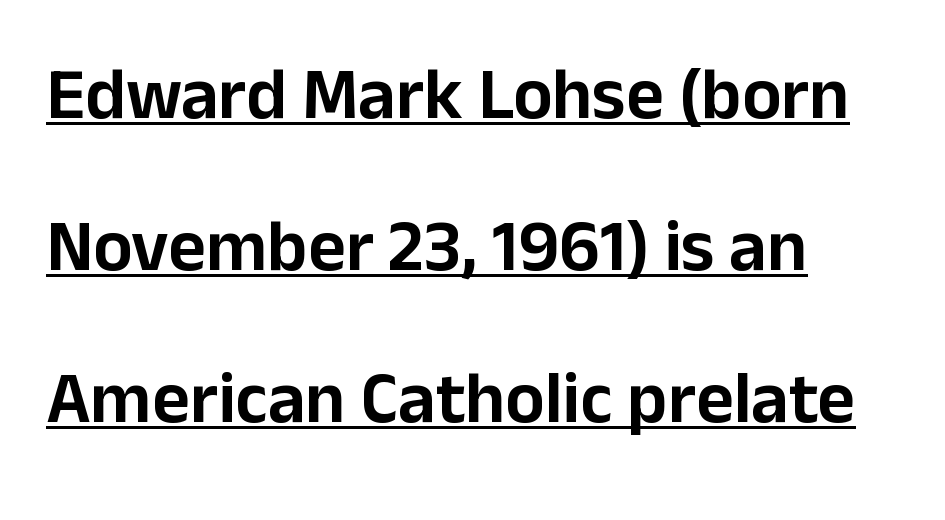
The image shows 73 px sans-serif type, upright; set left-aligned, loose line spacing (2.08x), normal letter spacing, underlined; low stroke contrast and a medium x-height.
